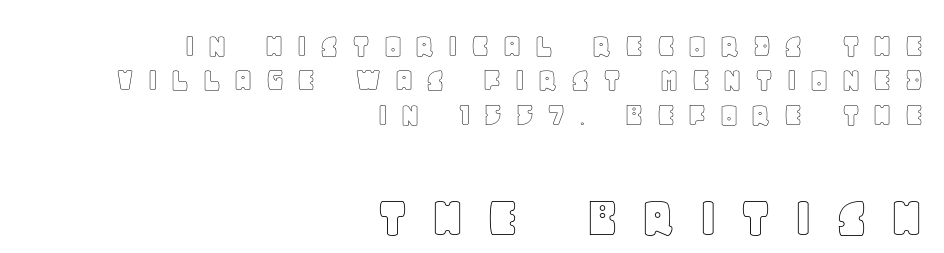
The image shows 61 px text type, upright; set right-aligned, tight line spacing (0.98x), unusually wide letter spacing (+0.33 em), not underlined; the second (bottom) block is 1.74x larger; a large x-height.
